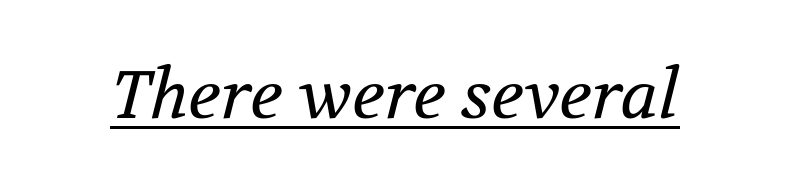
The letters advance in unequal steps, a hallmark of proportional type. Tracking value appears to be zero — textbook default spacing. Counters stay open thanks to moderate or lighter strokes. Small tapered or slab feet sit at the stroke ends, so this counts as serif. The font's italic variant was chosen for this text. A continuous stroke trails under the words, as in a hyperlink.
